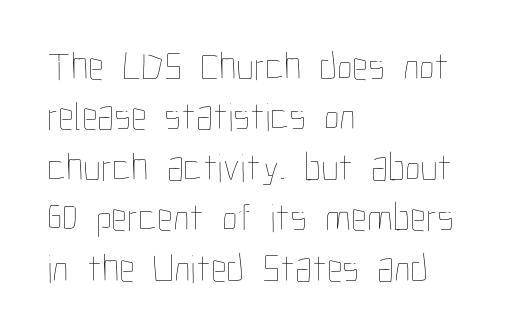
Q: Is the text bold? A: No.
Q: Is the text italic (slanted)? A: No, it is upright.
Q: Is the text underlined? A: No.
Q: How is the paragraph aligned? A: Left-aligned.
Q: Is the spacing between letters normal or unusually wide? A: Normal.
Q: Is the spacing between lines tight, normal or loose? A: Normal.
Q: Width (condensed, normal, or wide)? A: Condensed.
Q: Stroke contrast? A: Low.
Q: x-height? A: Medium.
Q: Monospaced? A: No.
